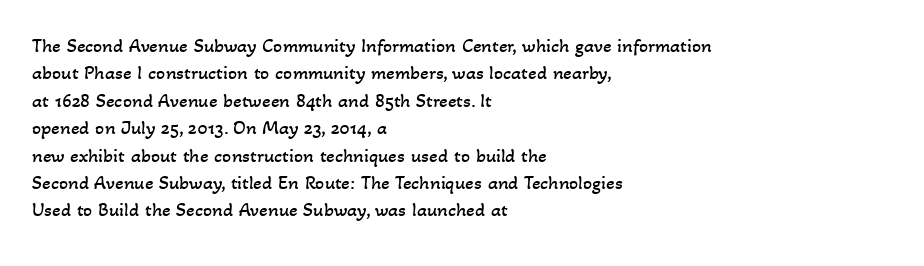
Q: Is the text bold? A: No.
Q: Is the text underlined? A: No.
Q: How is the paragraph aligned? A: Left-aligned.
Q: Is the spacing between letters normal or unusually wide? A: Normal.
Q: Is the spacing between lines tight, normal or loose? A: Normal.
